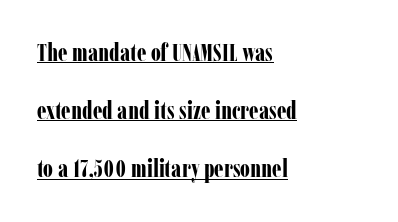
Honestly, the underline is the first thing you notice here. Spacing between characters is what you'd get straight out of the box. Characters remain perfectly vertical along every line. The face used here has the dense, thick strokes of a bold. Short and long lines alike share a common starting point at left. Summary of vertical rhythm: relaxed, with wide interline spacing.
